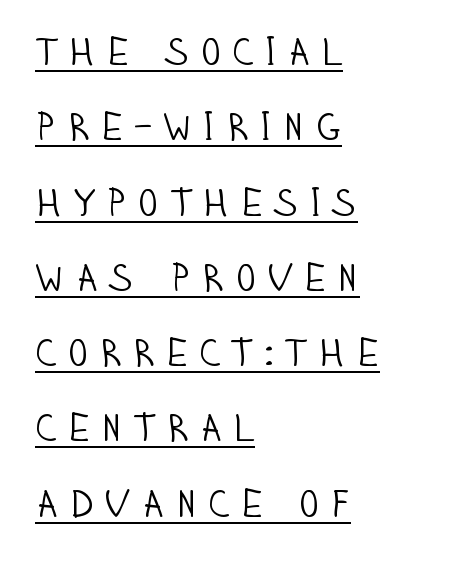
Q: Is the text bold? A: No.
Q: Is the text italic (slanted)? A: No, it is upright.
Q: Is the typeface a serif or a sans-serif typeface? A: Sans-serif.
Q: Is the text underlined? A: Yes.
Q: How is the paragraph aligned? A: Left-aligned.
Q: Is the spacing between letters normal or unusually wide? A: Unusually wide.
Q: Is the spacing between lines tight, normal or loose? A: Loose.
Q: Width (condensed, normal, or wide)? A: Condensed.
Q: Stroke contrast? A: Low.
Q: x-height? A: Large.
Q: Monospaced? A: No.
